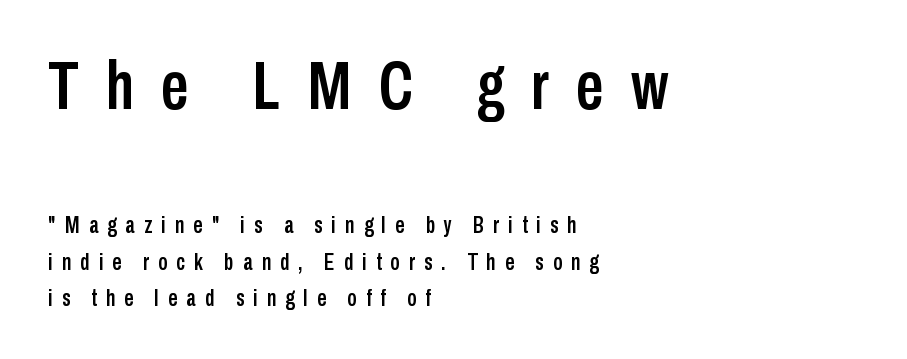
Q: Is the text italic (slanted)? A: No, it is upright.
Q: Is the typeface a serif or a sans-serif typeface? A: Sans-serif.
Q: Is the text underlined? A: No.
Q: How is the paragraph aligned? A: Left-aligned.
Q: Is the spacing between letters normal or unusually wide? A: Unusually wide.
Q: Is the spacing between lines tight, normal or loose? A: Normal.
Q: Which block of text is set in a larger size, the first (top) or the second (bottom)? A: The first (top) one.
Q: Width (condensed, normal, or wide)? A: Condensed.
Q: Stroke contrast? A: Low.
Q: x-height? A: Medium.
Q: Monospaced? A: No.
